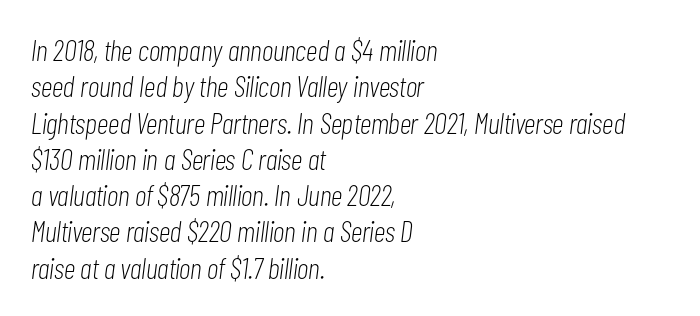
The face used here is proportionally spaced, like ordinary book or web type. A clean baseline with only descenders dipping below it. All the whitespace from short lines collects on the right. You can tell it's italic because the verticals aren't actually vertical. Tracking value appears to be zero — textbook default spacing. Is the type heavy? It reads as light-to-regular instead.
